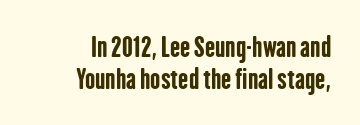
Q: Is the text bold? A: Yes.
Q: Is the text italic (slanted)? A: No, it is upright.
Q: Is the text underlined? A: No.
Q: How is the paragraph aligned? A: Right-aligned.
Q: Is the spacing between letters normal or unusually wide? A: Normal.
